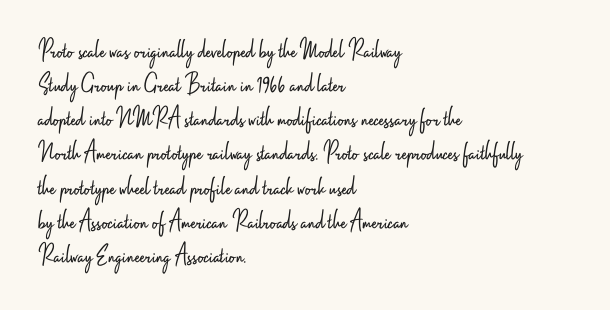
{"serif": "no", "bold": "no", "weight": "light", "width": "condensed", "stroke_contrast": "low", "x_height": "small", "monospaced": "no", "underline": "no", "align": "left", "line_spacing_ratio": 1.22, "letter_spacing": "normal", "letter_spacing_em": 0.0, "glyph_px": 28}
